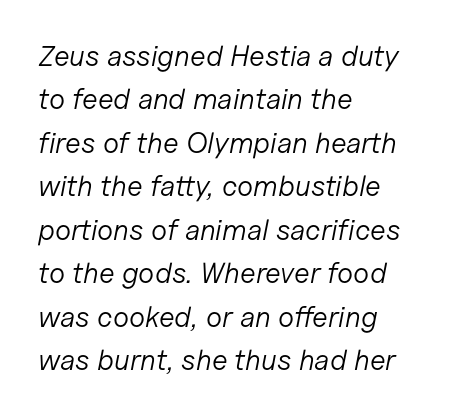
{"italic": "yes", "lean": "right", "slant_degrees": 11, "bold": "no", "weight": "light", "width": "normal", "stroke_contrast": "low", "x_height": "medium", "monospaced": "no", "underline": "no", "align": "left", "line_spacing": "normal", "line_spacing_ratio": 1.5, "letter_spacing": "normal", "letter_spacing_em": 0.0, "glyph_px": 29}
